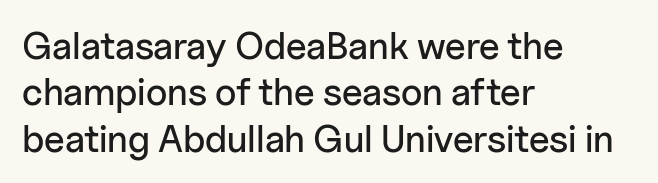
The image shows 38 px sans-serif type, upright; set left-aligned, line spacing 1.22x, normal letter spacing, not underlined; low stroke contrast and a medium x-height.
